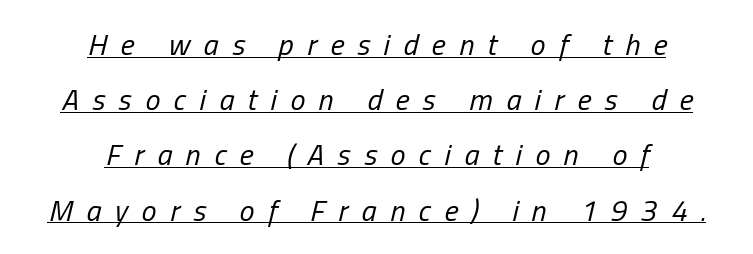
The image shows 30 px regular-weight, condensed type, italic (leaning right); set centered, line spacing 1.84x, unusually wide letter spacing (+0.45 em), underlined; low stroke contrast and a medium x-height.
